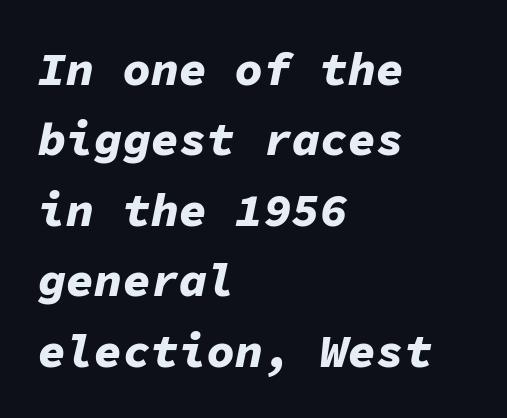
Q: Is the text bold? A: Yes.
Q: Is the text italic (slanted)? A: Yes, it leans right by about 11 degrees.
Q: Is the text underlined? A: No.
Q: How is the paragraph aligned? A: Left-aligned.
Q: Is the spacing between letters normal or unusually wide? A: Normal.
Q: Is the spacing between lines tight, normal or loose? A: Normal.
Q: Width (condensed, normal, or wide)? A: Normal.
Q: Stroke contrast? A: Low.
Q: x-height? A: Medium.
Q: Monospaced? A: Yes.
